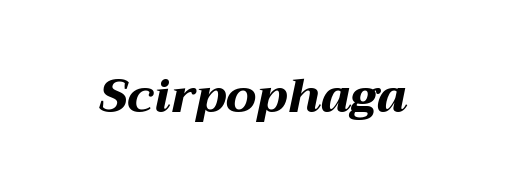
Q: Is the text bold? A: Yes.
Q: Is the text italic (slanted)? A: Yes, it leans right by about 12 degrees.
Q: Is the text underlined? A: No.
Q: Is the spacing between letters normal or unusually wide? A: Normal.
Q: Width (condensed, normal, or wide)? A: Wide.
Q: Stroke contrast? A: Medium.
Q: x-height? A: Medium.
Q: Monospaced? A: No.
